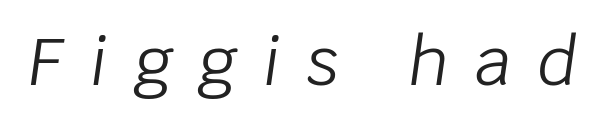
The image shows 66 px light type, italic (leaning right); set unusually wide letter spacing (+0.39 em), not underlined; low stroke contrast and a large x-height.
